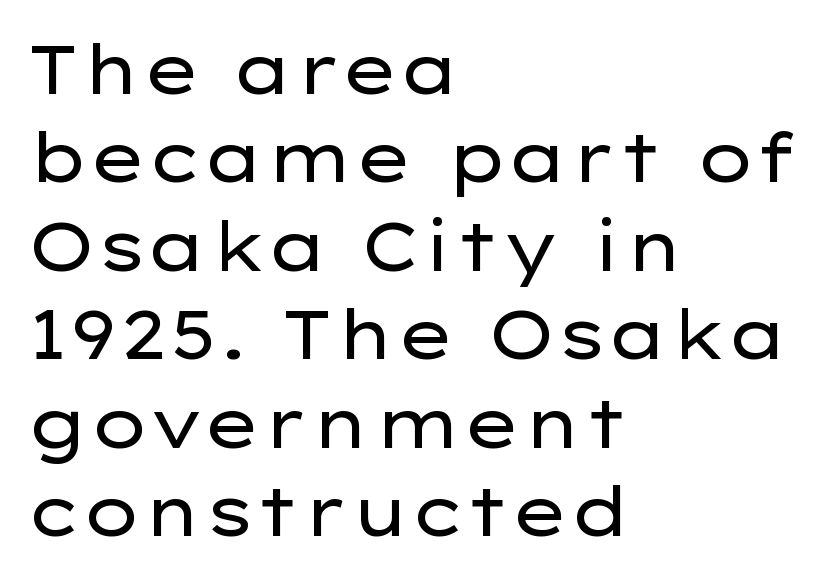
{"serif": "no", "italic": "no", "bold": "no", "weight": "regular", "width": "wide", "stroke_contrast": "low", "x_height": "medium", "monospaced": "no", "underline": "no", "align": "left", "line_spacing": "normal", "line_spacing_ratio": 1.3, "letter_spacing": "normal", "letter_spacing_em": 0.0, "glyph_px": 68}
